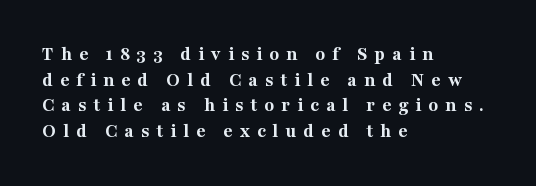
Q: Is the text bold? A: Yes.
Q: Is the text italic (slanted)? A: No, it is upright.
Q: Is the text underlined? A: No.
Q: How is the paragraph aligned? A: Left-aligned.
Q: Is the spacing between letters normal or unusually wide? A: Unusually wide.
Q: Is the spacing between lines tight, normal or loose? A: Normal.
